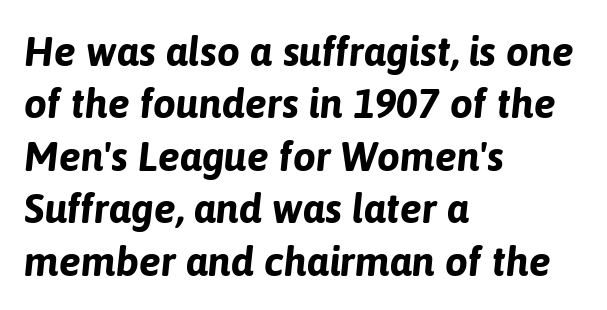
Q: Is the text bold? A: Yes.
Q: Is the text italic (slanted)? A: Yes, it leans right by about 6 degrees.
Q: Is the text underlined? A: No.
Q: How is the paragraph aligned? A: Left-aligned.
Q: Is the spacing between letters normal or unusually wide? A: Normal.
Q: Is the spacing between lines tight, normal or loose? A: Normal.
Q: Width (condensed, normal, or wide)? A: Normal.
Q: Stroke contrast? A: Low.
Q: x-height? A: Medium.
Q: Monospaced? A: No.
